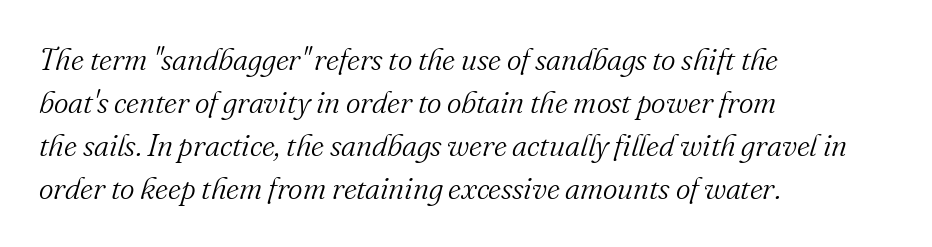
Q: Is the text bold? A: No.
Q: Is the text italic (slanted)? A: Yes, it leans right by about 16 degrees.
Q: Is the typeface a serif or a sans-serif typeface? A: Serif.
Q: Is the text underlined? A: No.
Q: How is the paragraph aligned? A: Left-aligned.
Q: Is the spacing between letters normal or unusually wide? A: Normal.
Q: Is the spacing between lines tight, normal or loose? A: Normal.
Q: Width (condensed, normal, or wide)? A: Normal.
Q: Stroke contrast? A: Medium.
Q: x-height? A: Small.
Q: Monospaced? A: No.
